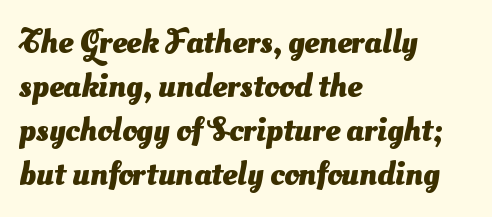
Which margin do the lines hug? The left one — the right edge is uneven. Pretty heavy lettering here — definitely bold. Check under the words: just untouched page. Here the glyphs are tracked normally, forming tight word shapes.
